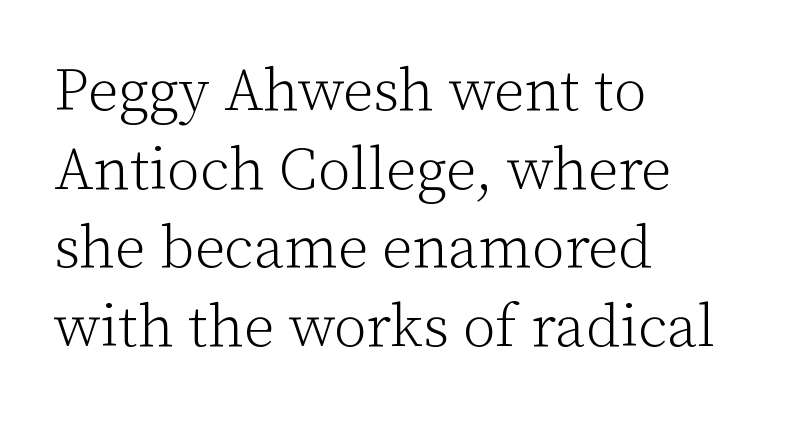
The image shows 60 px light serif type, upright; set left-aligned, normal line spacing (1.31x), normal letter spacing, not underlined; low stroke contrast and a medium x-height.
